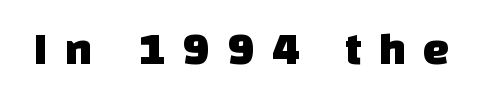
{"serif": "no", "width": "normal", "stroke_contrast": "low", "x_height": "large", "monospaced": "no", "underline": "no", "letter_spacing": "wide", "letter_spacing_em": 0.37, "glyph_px": 46}
